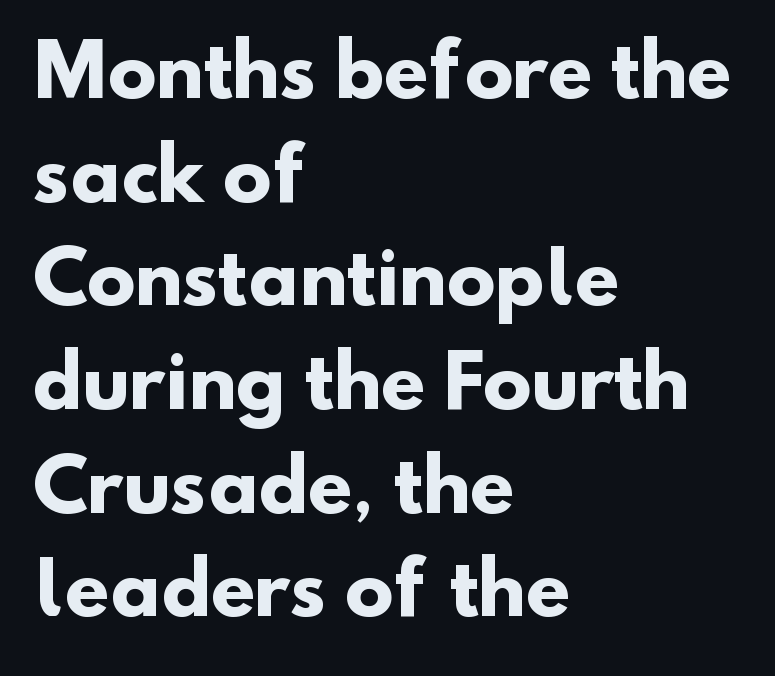
Q: Is the text bold? A: Yes.
Q: Is the typeface a serif or a sans-serif typeface? A: Sans-serif.
Q: Is the text underlined? A: No.
Q: How is the paragraph aligned? A: Left-aligned.
Q: Is the spacing between letters normal or unusually wide? A: Normal.
Q: Is the spacing between lines tight, normal or loose? A: Normal.
Q: Width (condensed, normal, or wide)? A: Normal.
Q: Stroke contrast? A: Low.
Q: x-height? A: Small.
Q: Monospaced? A: No.
